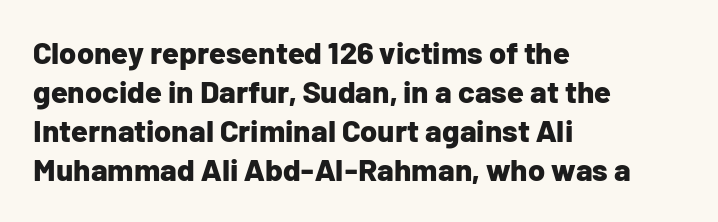
Q: Is the text bold? A: Yes.
Q: Is the text italic (slanted)? A: No, it is upright.
Q: Is the typeface a serif or a sans-serif typeface? A: Sans-serif.
Q: Is the text underlined? A: No.
Q: How is the paragraph aligned? A: Left-aligned.
Q: Is the spacing between letters normal or unusually wide? A: Normal.
Q: Is the spacing between lines tight, normal or loose? A: Normal.
Q: Width (condensed, normal, or wide)? A: Normal.
Q: Stroke contrast? A: Low.
Q: x-height? A: Medium.
Q: Monospaced? A: No.
